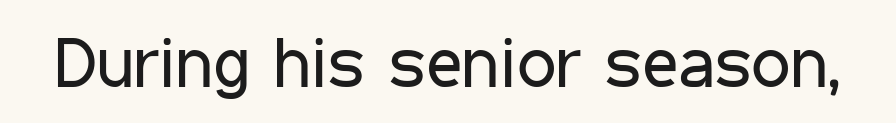
The image shows 70 px regular-weight, condensed sans-serif type, upright; set normal letter spacing, not underlined; low stroke contrast and a medium x-height.
